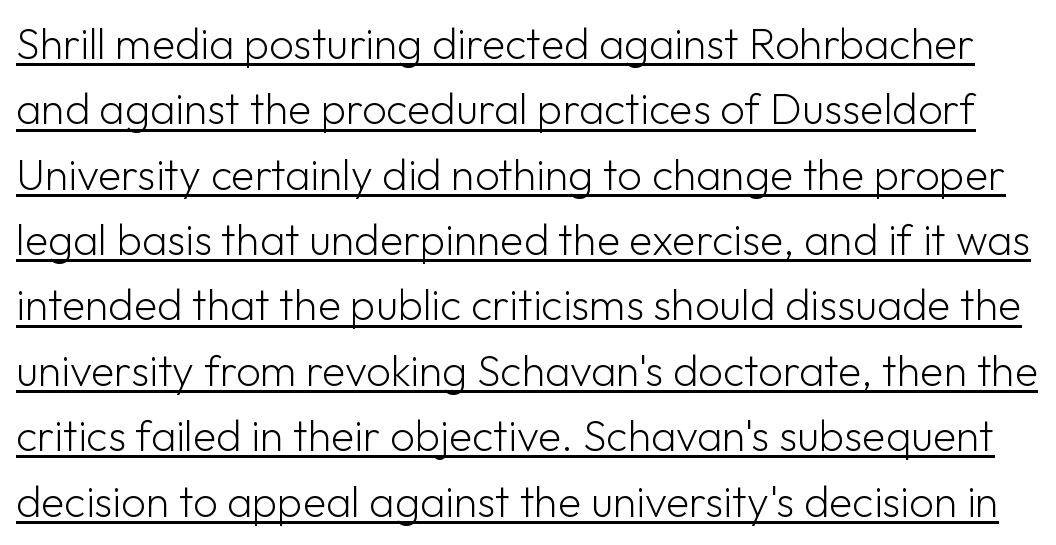
What's the leading like? Ordinary, nothing unusual. Rendered with straight, roman letterforms. The typesetting does not lean heavy: it is not bold. The typeface chosen for these lines omits serifs. In terms of letterspacing, this is plain default setting. Underlined type.
